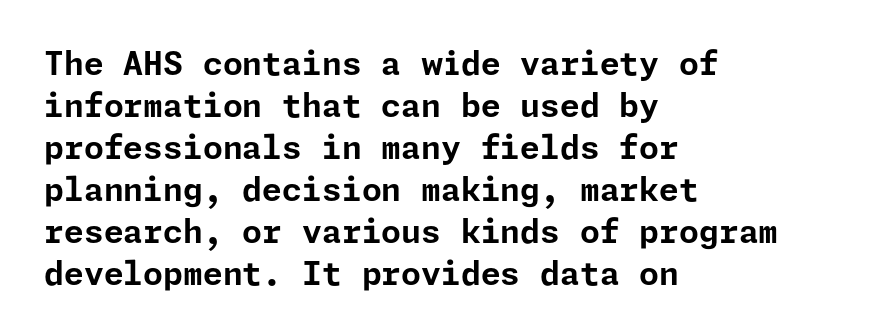
The image shows 32 px bold sans-serif type, upright; set left-aligned, normal line spacing (1.31x), normal letter spacing, not underlined; low stroke contrast and a medium x-height.
